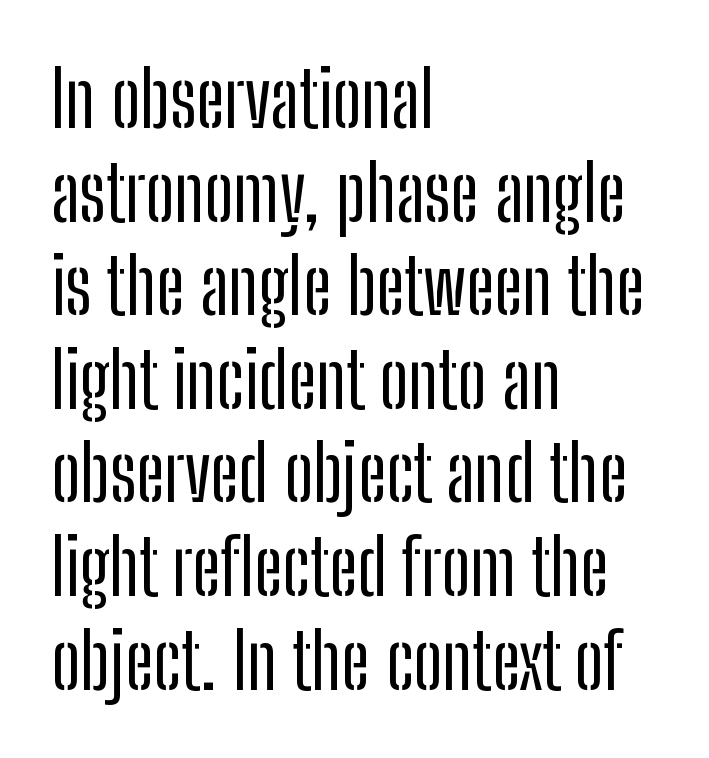
Q: Is the text italic (slanted)? A: No, it is upright.
Q: Is the typeface a serif or a sans-serif typeface? A: Sans-serif.
Q: Is the text underlined? A: No.
Q: How is the paragraph aligned? A: Left-aligned.
Q: Is the spacing between letters normal or unusually wide? A: Normal.
Q: Width (condensed, normal, or wide)? A: Condensed.
Q: Stroke contrast? A: Low.
Q: x-height? A: Medium.
Q: Monospaced? A: No.
